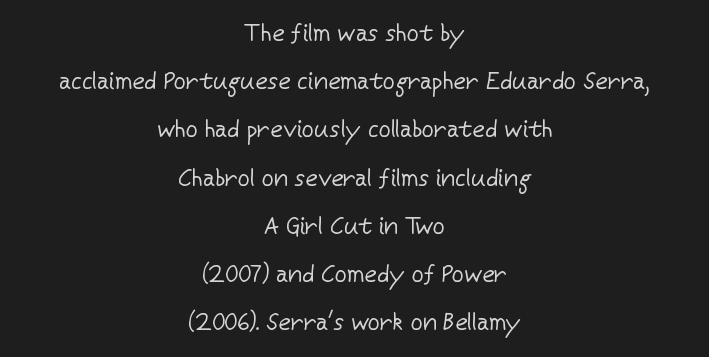
Q: Is the text bold? A: No.
Q: Is the text italic (slanted)? A: No, it is upright.
Q: Is the text underlined? A: No.
Q: How is the paragraph aligned? A: Centered.
Q: Is the spacing between letters normal or unusually wide? A: Normal.
Q: Is the spacing between lines tight, normal or loose? A: Loose.
